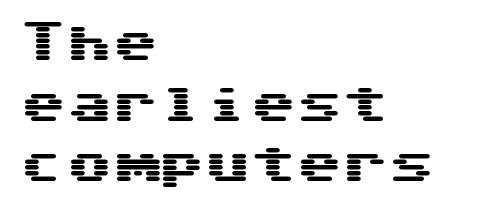
{"serif": "no", "italic": "no", "width": "wide", "stroke_contrast": "medium", "x_height": "medium", "monospaced": "yes", "underline": "no", "align": "left", "line_spacing": "normal", "line_spacing_ratio": 1.32, "letter_spacing": "normal", "letter_spacing_em": 0.0, "glyph_px": 46}
